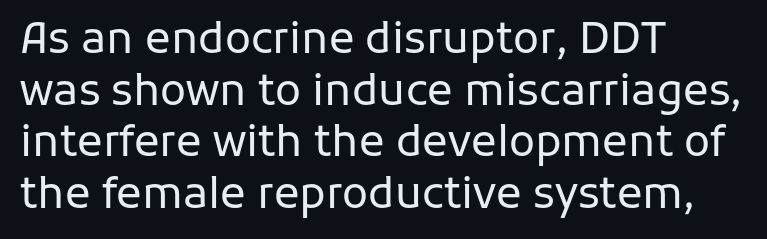
It's the straight-up-and-down kind of type. The typesetter chose a ragged-right arrangement here. Compared with typical body copy, the letter spacing here is the same. Weight: not bold — regular or lighter. The rendering uses natural spacing where letterforms have individual widths. Serif or sans? Sans — the stroke terminals are bare.
